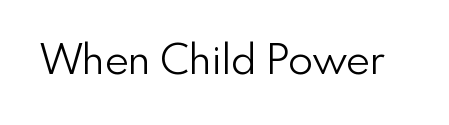
The image shows 41 px light sans-serif type, upright; set normal letter spacing, not underlined; low stroke contrast and a small x-height.
